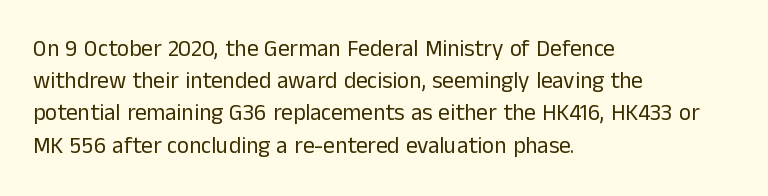
Q: Is the text bold? A: No.
Q: Is the text italic (slanted)? A: No, it is upright.
Q: Is the text underlined? A: No.
Q: How is the paragraph aligned? A: Left-aligned.
Q: Is the spacing between letters normal or unusually wide? A: Normal.
Q: Is the spacing between lines tight, normal or loose? A: Normal.
